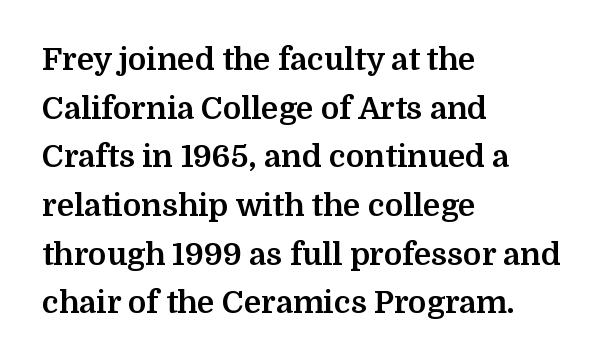
Examine the stroke ends and you'll spot serifs. Check under the words: just untouched page. Short and long lines alike share a common starting point at left. The line texture is even and compact thanks to regular tracking. These lines are rendered in a variable-pitch font. This sample uses an upright cut, with every glyph sitting square on the baseline.
